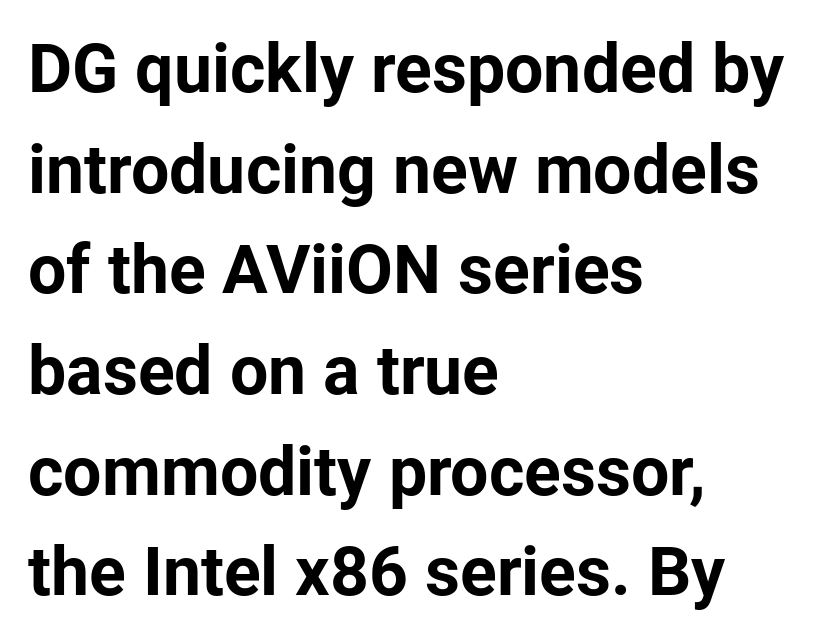
What's the leading like? Ordinary, nothing unusual. What kind of face is this? One without serifs — a sans. Character widths vary here, with narrow letters taking less room than wide ones. A roman cut, with each character standing at attention.
